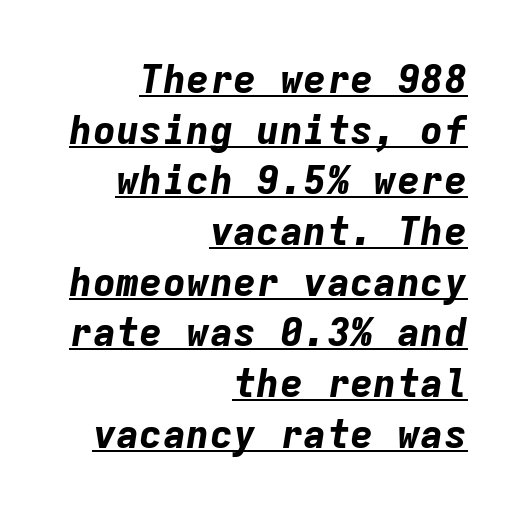
Q: Is the text bold? A: Yes.
Q: Is the text italic (slanted)? A: Yes, it leans right by about 9 degrees.
Q: Is the text underlined? A: Yes.
Q: How is the paragraph aligned? A: Right-aligned.
Q: Is the spacing between letters normal or unusually wide? A: Normal.
Q: Is the spacing between lines tight, normal or loose? A: Normal.
Q: Width (condensed, normal, or wide)? A: Normal.
Q: Stroke contrast? A: Low.
Q: x-height? A: Medium.
Q: Monospaced? A: Yes.
